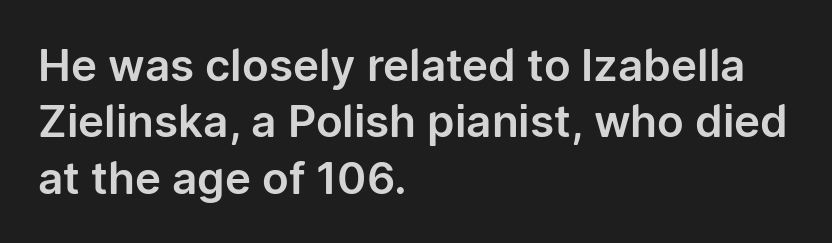
Descenders hang freely into open space. The designer left line spacing at the default. Looks like regular typesetting: each glyph gets only the width it needs. Typographically, this falls in the sans-serif category. If you drew a line through each stem, it would be perfectly vertical. The setting favours the left margin, as ordinary paragraphs usually do.
